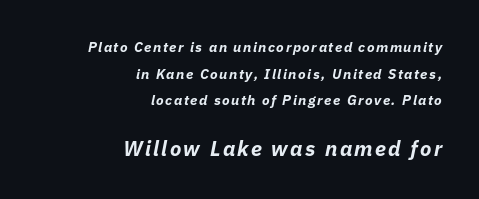
Leading is clearly above the norm, producing a sparse column. The glyphs are unaccompanied by any horizontal stroke below them. The rendering anchors every line to the right-hand side. If you squint, the bottom block still reads clearly — it's the larger of the two. Style check: oblique.
